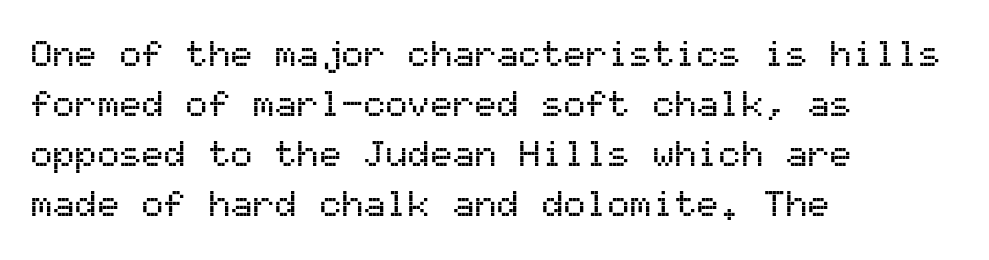
Q: Is the text italic (slanted)? A: No, it is upright.
Q: Is the typeface a serif or a sans-serif typeface? A: Sans-serif.
Q: Is the text underlined? A: No.
Q: How is the paragraph aligned? A: Left-aligned.
Q: Is the spacing between letters normal or unusually wide? A: Normal.
Q: Is the spacing between lines tight, normal or loose? A: Normal.
Q: Width (condensed, normal, or wide)? A: Normal.
Q: Stroke contrast? A: Medium.
Q: x-height? A: Medium.
Q: Monospaced? A: Yes.
